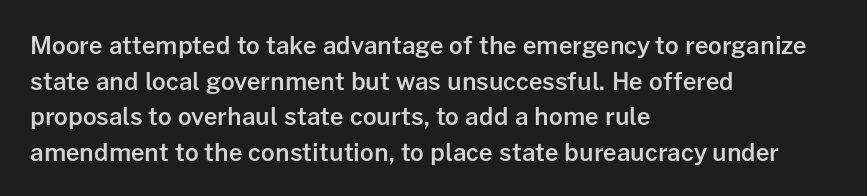
Q: Is the text bold? A: Semi-bold.
Q: Is the text italic (slanted)? A: No, it is upright.
Q: Is the text underlined? A: No.
Q: How is the paragraph aligned? A: Left-aligned.
Q: Is the spacing between letters normal or unusually wide? A: Normal.
Q: Is the spacing between lines tight, normal or loose? A: Normal.
